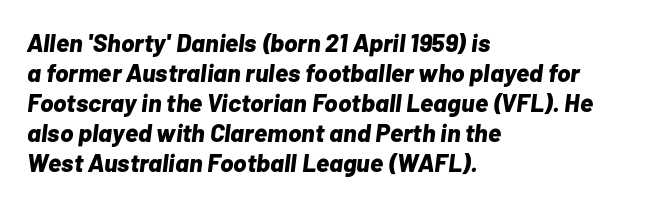
The glyphs have the mass of a bold cut. Check the space under the baseline: it is left empty. Notice how the passage keeps a crisp vertical edge on the left only. Italic: yes, the glyphs are oblique. There is no visible air inserted between adjacent glyphs.
